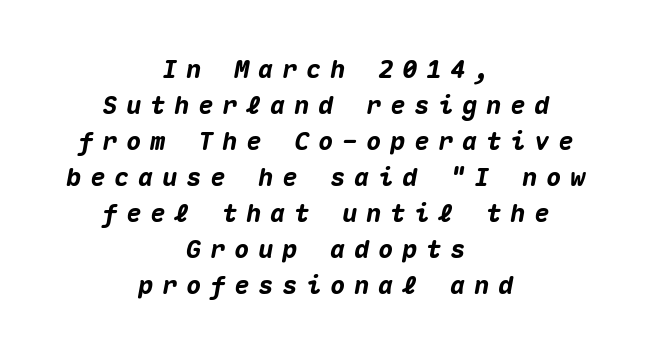
The image shows 25 px bold type, italic (leaning right); set centered, normal line spacing (1.44x), unusually wide letter spacing (+0.36 em), not underlined.
